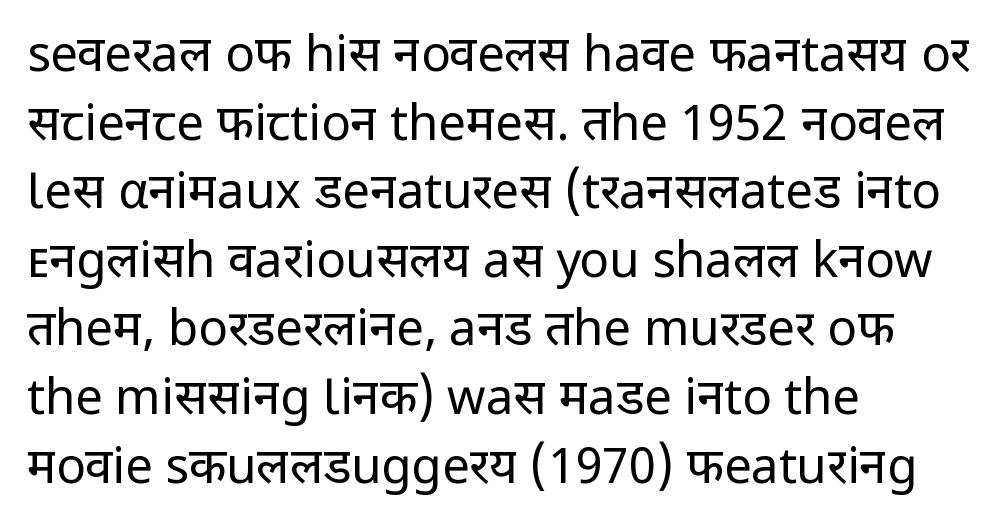
Regarding leading, the lines here are spaced in the standard way. Reading down the block, your eye returns to a fixed left position each line. Underlining? Definitely not there. You could not count columns in this text — the font is proportionally spaced. The font family rendered here belongs to the sans-serif group.
